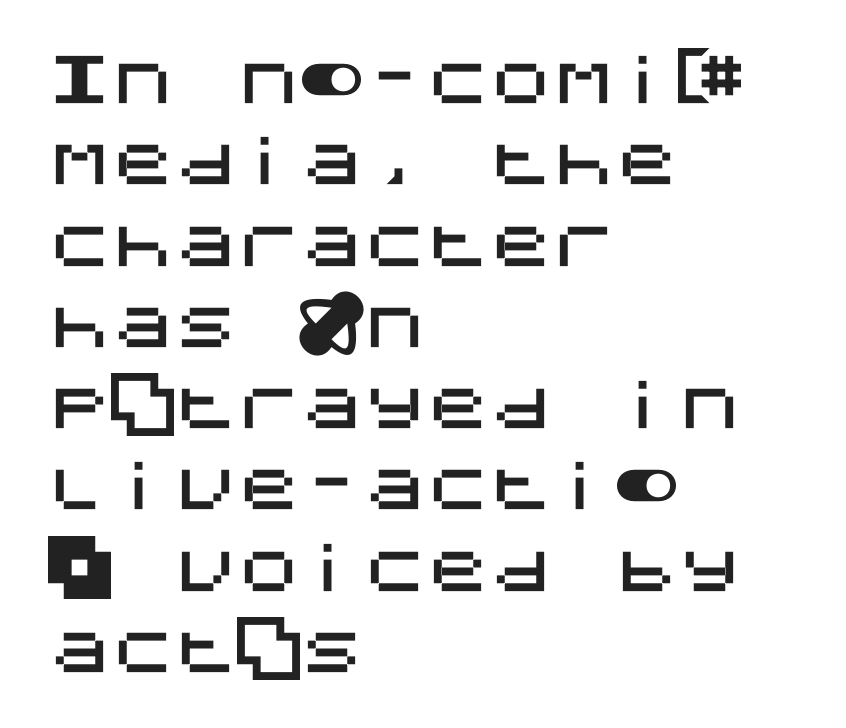
The leading is moderate, giving the passage an even texture. Casual observation: everything's shoved over to the left. Here the glyphs are tracked normally, forming tight word shapes. Descenders are the only things crossing below the line. A typesetter would label this face a sans.
